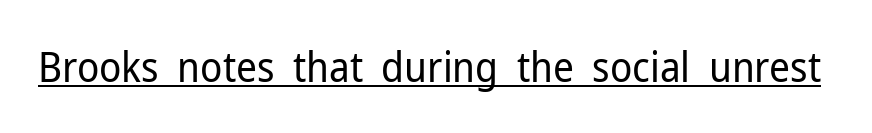
Q: Is the text bold? A: No.
Q: Is the text italic (slanted)? A: No, it is upright.
Q: Is the typeface a serif or a sans-serif typeface? A: Sans-serif.
Q: Is the text underlined? A: Yes.
Q: Is the spacing between letters normal or unusually wide? A: Normal.
Q: Width (condensed, normal, or wide)? A: Normal.
Q: Stroke contrast? A: Low.
Q: x-height? A: Medium.
Q: Monospaced? A: No.
